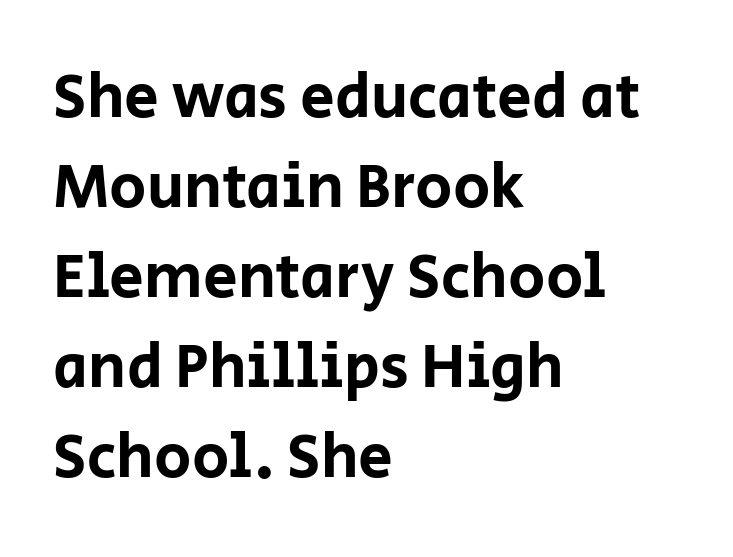
Q: Is the text italic (slanted)? A: No, it is upright.
Q: Is the typeface a serif or a sans-serif typeface? A: Sans-serif.
Q: Is the text underlined? A: No.
Q: How is the paragraph aligned? A: Left-aligned.
Q: Is the spacing between letters normal or unusually wide? A: Normal.
Q: Is the spacing between lines tight, normal or loose? A: Normal.
Q: Width (condensed, normal, or wide)? A: Normal.
Q: Stroke contrast? A: Low.
Q: x-height? A: Large.
Q: Monospaced? A: No.
